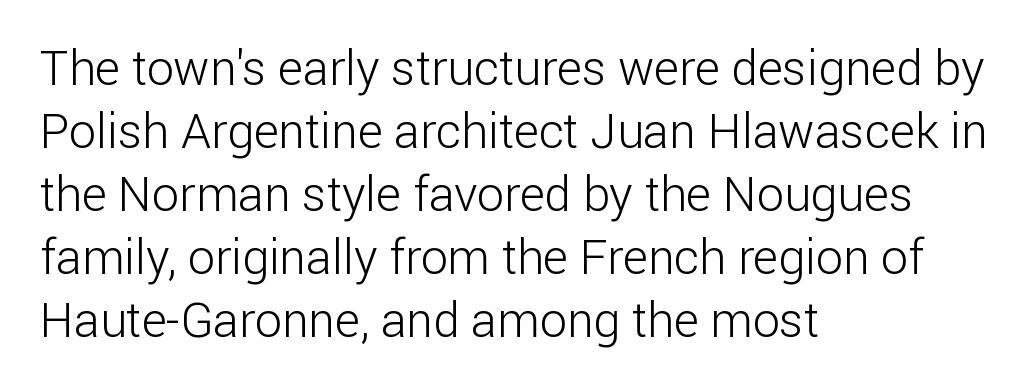
The image shows 48 px light sans-serif type, upright; set left-aligned, normal line spacing (1.31x), normal letter spacing, not underlined; low stroke contrast and a medium x-height.
